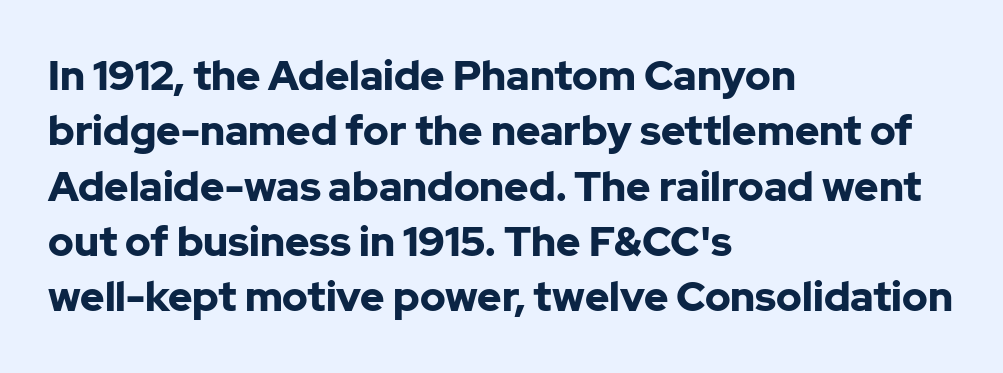
This is sans-serif lettering, the kind often seen on screens and signage. You could call the tracking neutral — neither tight nor loose. Compared with a centered layout, this one pins lines to the left instead. Glance below the letters and you will spot only blank space. Whoever set this chose a conventional vertical rhythm.
